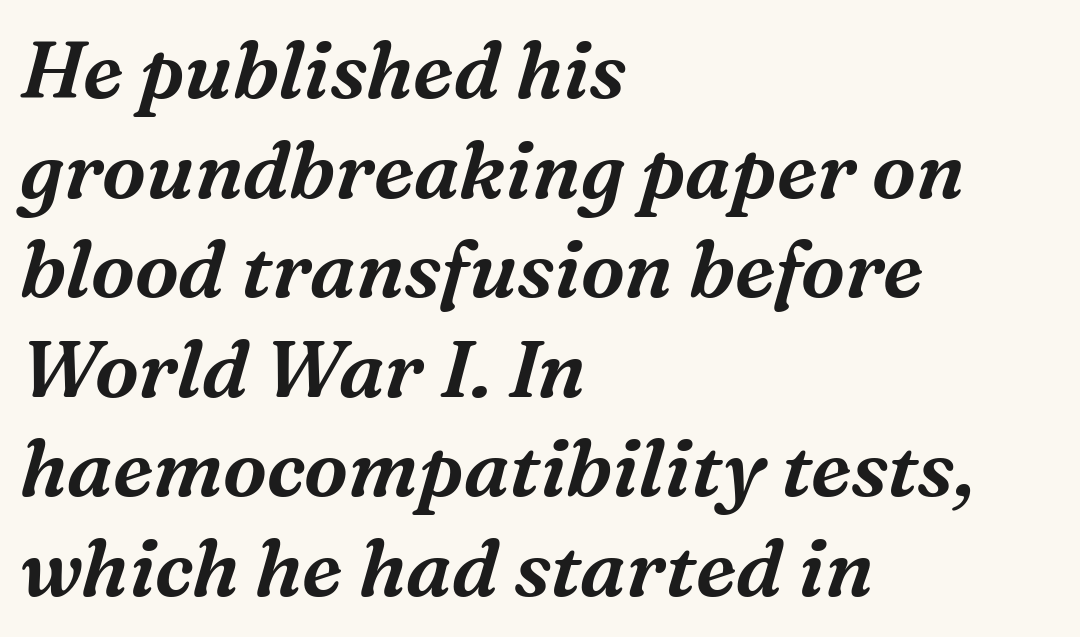
The image shows 79 px serif type, italic (leaning right); set left-aligned, normal line spacing (1.26x), normal letter spacing, not underlined; medium stroke contrast and a medium x-height.
